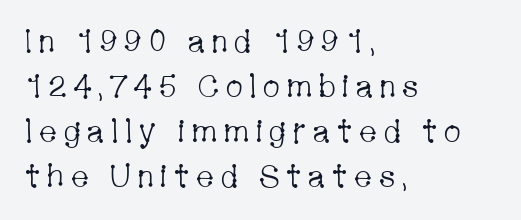
Q: Is the text bold? A: No.
Q: Is the text italic (slanted)? A: No, it is upright.
Q: Is the typeface a serif or a sans-serif typeface? A: Serif.
Q: Is the text underlined? A: No.
Q: How is the paragraph aligned? A: Left-aligned.
Q: Is the spacing between lines tight, normal or loose? A: Normal.
Q: Width (condensed, normal, or wide)? A: Condensed.
Q: Stroke contrast? A: Low.
Q: x-height? A: Medium.
Q: Monospaced? A: No.
